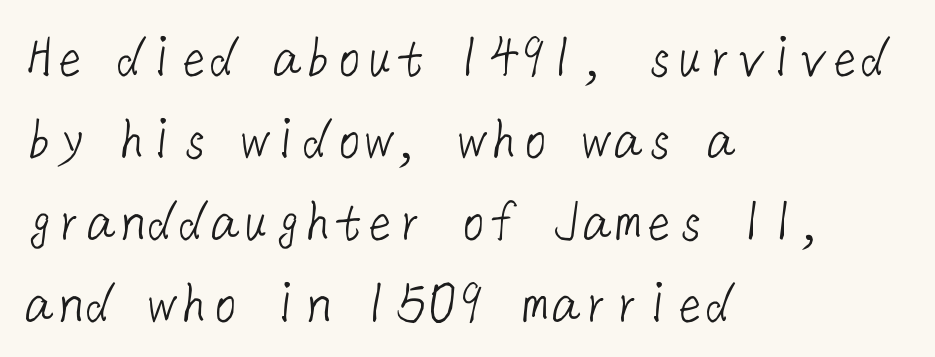
The image shows 62 px light sans-serif type; set left-aligned, normal line spacing (1.32x), normal letter spacing, not underlined; low stroke contrast and a medium x-height.
